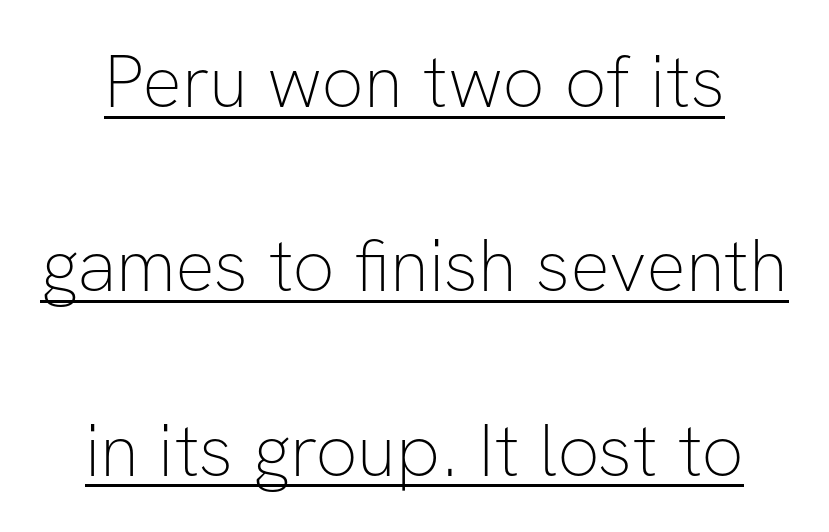
{"serif": "no", "italic": "no", "bold": "no", "weight": "thin", "width": "normal", "stroke_contrast": "low", "x_height": "medium", "monospaced": "no", "underline": "yes", "line_spacing": "loose", "line_spacing_ratio": 2.49, "letter_spacing": "normal", "letter_spacing_em": 0.0, "glyph_px": 74}
